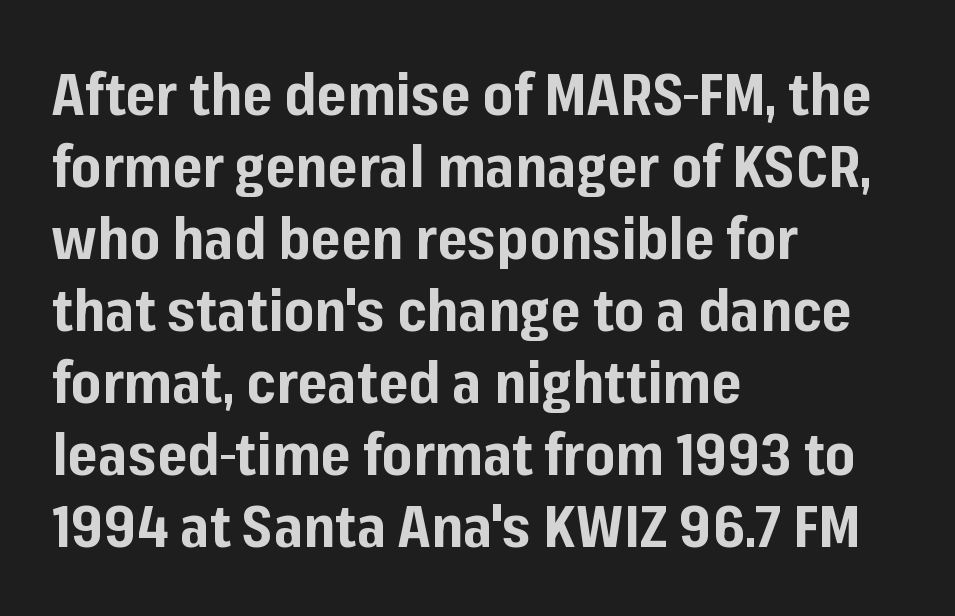
You could call the tracking neutral — neither tight nor loose. Every row of glyphs begins at an identical x-position on the left. Serifs: no, the terminals of the letterforms are clean. Note the varied advance widths — an 'i' is clearly narrower than an 'm'. Heavy, bold letterforms. Underline: absent.
